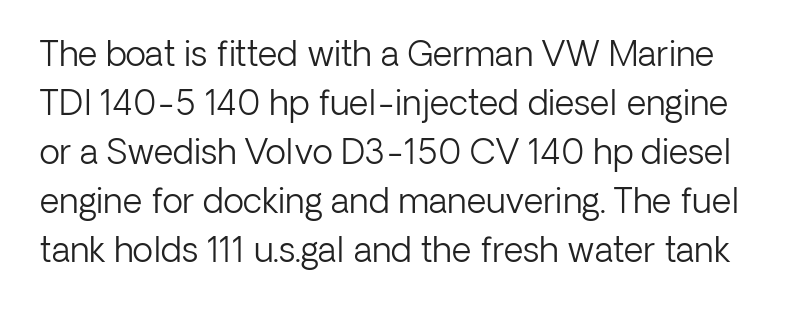
Q: Is the text bold? A: No.
Q: Is the text italic (slanted)? A: No, it is upright.
Q: Is the typeface a serif or a sans-serif typeface? A: Sans-serif.
Q: Is the text underlined? A: No.
Q: Is the spacing between letters normal or unusually wide? A: Normal.
Q: Is the spacing between lines tight, normal or loose? A: Normal.
Q: Width (condensed, normal, or wide)? A: Normal.
Q: Stroke contrast? A: Low.
Q: x-height? A: Medium.
Q: Monospaced? A: No.
